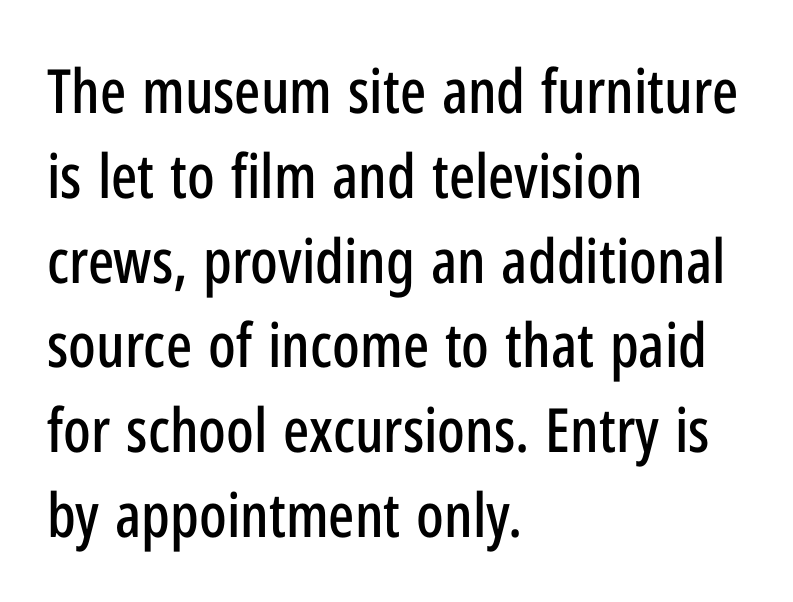
The rendering uses natural spacing where letterforms have individual widths. The axis of the letterforms is exactly vertical. Compared with a centered layout, this one pins lines to the left instead. The characters display no serif detailing; their extremities are plain. A clean baseline with only descenders dipping below it.
